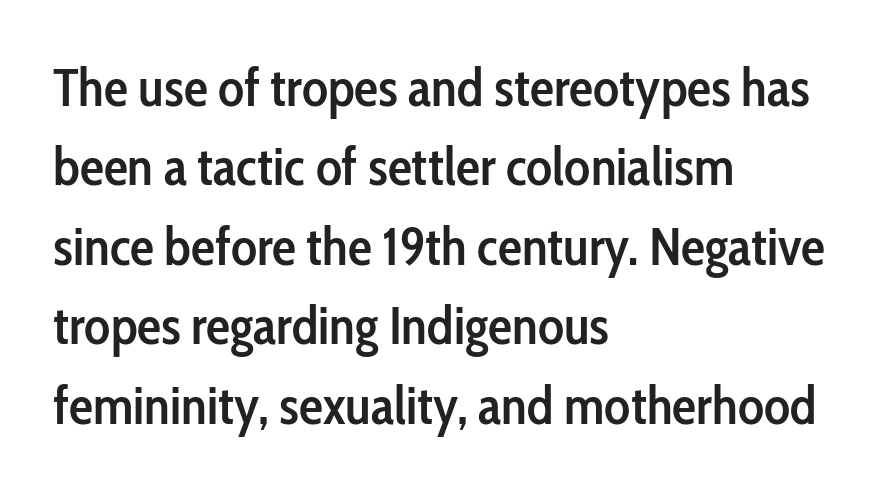
{"serif": "no", "italic": "no", "bold": "semi", "weight": "semibold", "width": "condensed", "stroke_contrast": "low", "x_height": "medium", "monospaced": "no", "underline": "no", "align": "left", "line_spacing": "normal", "line_spacing_ratio": 1.47, "letter_spacing": "normal", "letter_spacing_em": 0.0, "glyph_px": 54}
